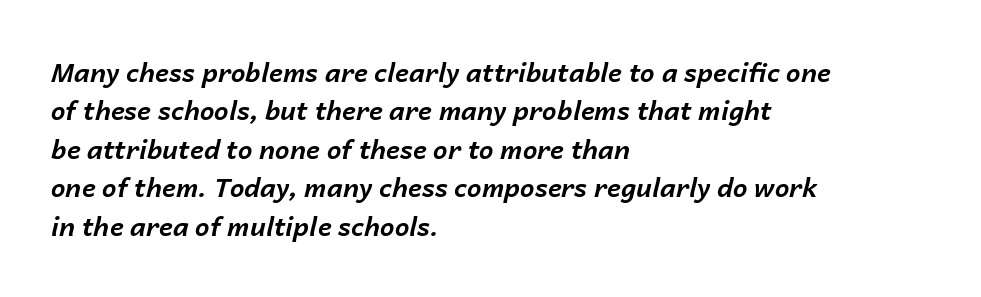
Heavy-handed strokes throughout: this text is bold. The words here are not underlined. The line-height multiplier appears to be the usual default. These lines stack with their left ends in a neat column. Is the letter spacing exaggerated? No — it looks like the ordinary default. The letters are slanted; this is an italic face.
